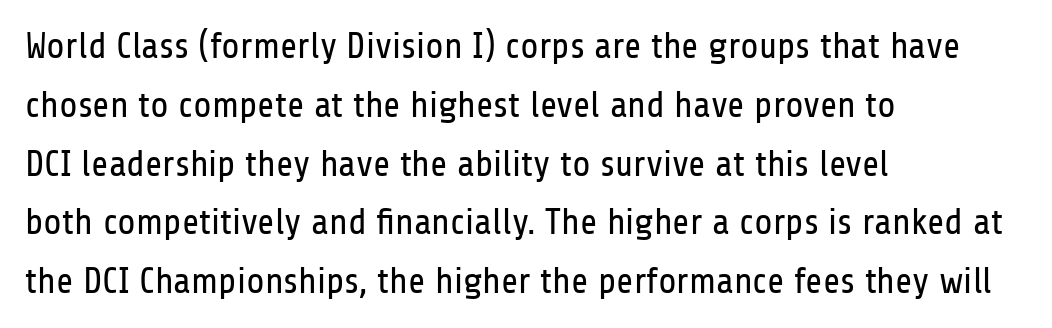
Q: Is the text bold? A: No.
Q: Is the text italic (slanted)? A: No, it is upright.
Q: Is the typeface a serif or a sans-serif typeface? A: Sans-serif.
Q: Is the text underlined? A: No.
Q: How is the paragraph aligned? A: Left-aligned.
Q: Is the spacing between letters normal or unusually wide? A: Normal.
Q: Is the spacing between lines tight, normal or loose? A: Normal.
Q: Width (condensed, normal, or wide)? A: Condensed.
Q: Stroke contrast? A: Low.
Q: x-height? A: Medium.
Q: Monospaced? A: No.
